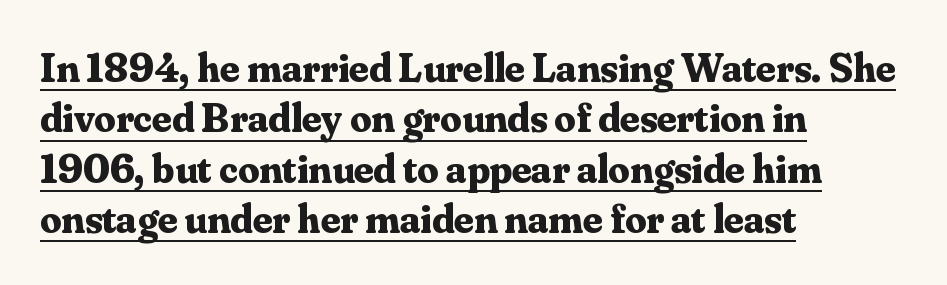
{"serif": "yes", "italic": "no", "bold": "yes", "weight": "bold", "width": "normal", "stroke_contrast": "medium", "x_height": "small", "monospaced": "no", "underline": "yes", "align": "left", "line_spacing_ratio": 1.2, "letter_spacing": "normal", "letter_spacing_em": 0.0, "glyph_px": 42}
